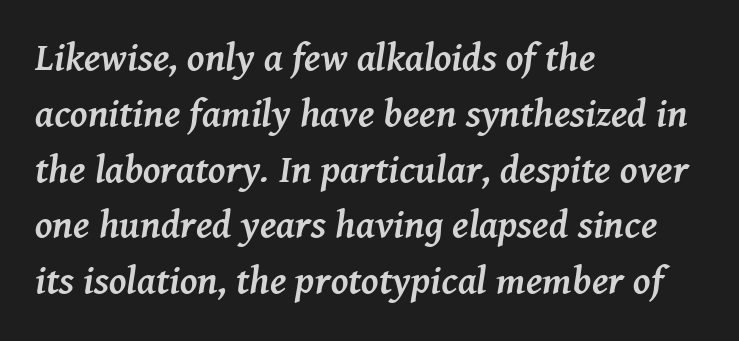
Notice how the passage keeps a crisp vertical edge on the left only. A serif font was chosen for this passage. The whole block is typeset with a tilt. The rendering uses natural spacing where letterforms have individual widths.
